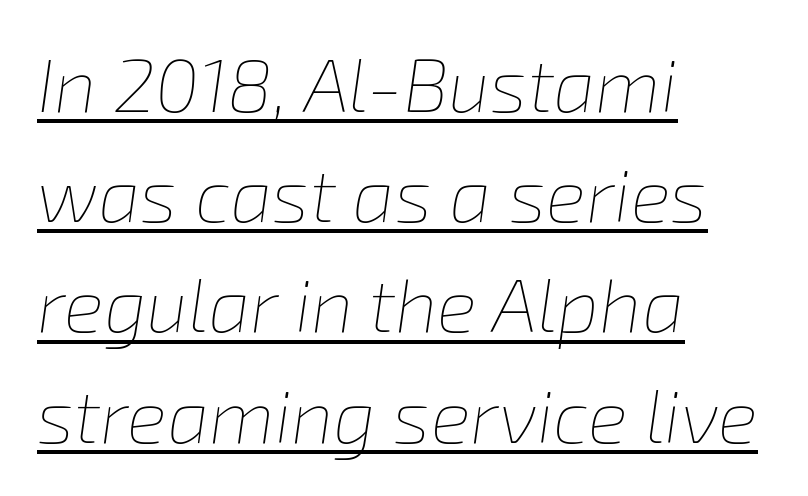
The image shows 75 px thin type, italic (leaning right); set left-aligned, normal line spacing (1.47x), normal letter spacing, underlined; low stroke contrast and a medium x-height.
